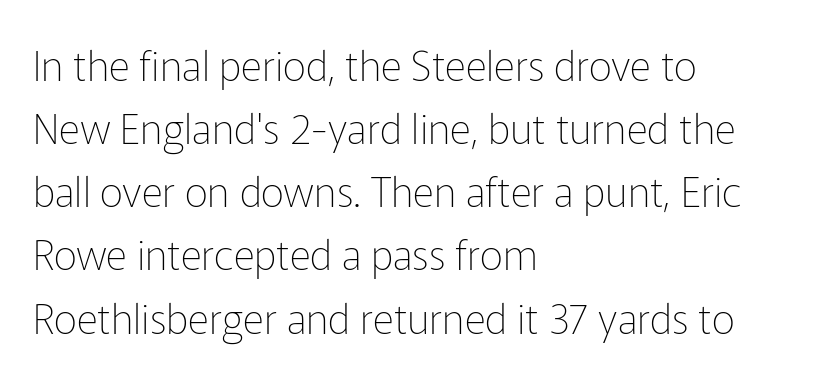
{"serif": "no", "italic": "no", "bold": "no", "weight": "thin", "width": "normal", "stroke_contrast": "low", "x_height": "medium", "monospaced": "no", "underline": "no", "align": "left", "line_spacing": "normal", "line_spacing_ratio": 1.54, "letter_spacing": "normal", "letter_spacing_em": 0.0, "glyph_px": 41}
